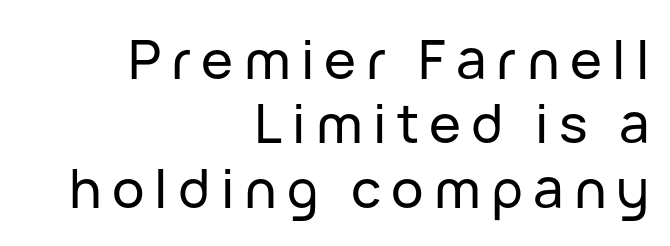
{"serif": "no", "italic": "no", "width": "normal", "stroke_contrast": "low", "x_height": "medium", "monospaced": "no", "underline": "no", "align": "right", "line_spacing_ratio": 1.19, "glyph_px": 54}
